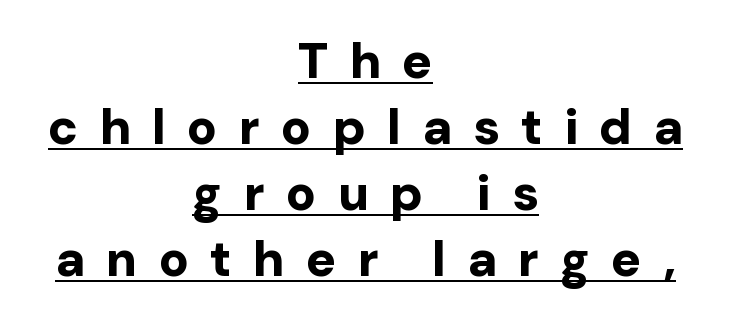
{"serif": "no", "italic": "no", "bold": "yes", "weight": "bold", "width": "normal", "stroke_contrast": "low", "x_height": "medium", "monospaced": "no", "underline": "yes", "align": "center", "line_spacing": "normal", "line_spacing_ratio": 1.32, "letter_spacing": "wide", "letter_spacing_em": 0.42, "glyph_px": 50}
